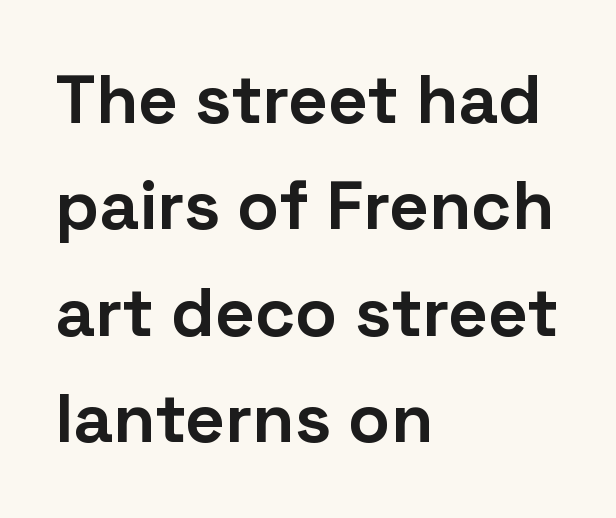
Q: Is the text bold? A: Yes.
Q: Is the text italic (slanted)? A: No, it is upright.
Q: Is the typeface a serif or a sans-serif typeface? A: Sans-serif.
Q: Is the text underlined? A: No.
Q: How is the paragraph aligned? A: Left-aligned.
Q: Is the spacing between letters normal or unusually wide? A: Normal.
Q: Is the spacing between lines tight, normal or loose? A: Normal.
Q: Width (condensed, normal, or wide)? A: Normal.
Q: Stroke contrast? A: Low.
Q: x-height? A: Medium.
Q: Monospaced? A: No.
